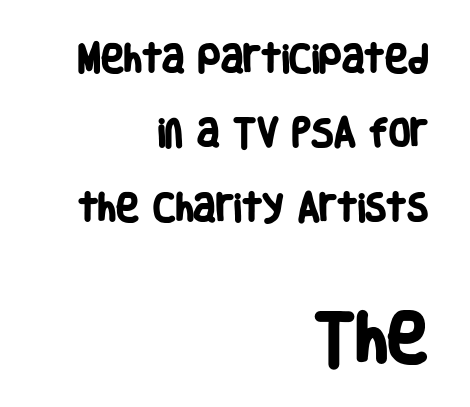
The image shows 55 px heavy, condensed sans-serif type; set right-aligned, loose line spacing (2.4x), normal letter spacing, not underlined; the second (bottom) block is 1.77x larger; low stroke contrast and a large x-height.
